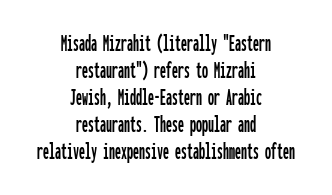
The image shows 24 px text type, upright; set centered, tight line spacing (1.13x), normal letter spacing, not underlined.
